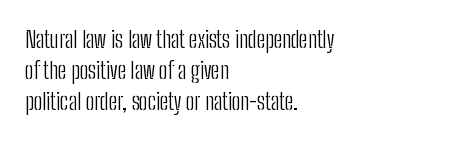
The image shows 23 px text type, upright; set left-aligned, normal line spacing (1.35x), normal letter spacing, not underlined.
